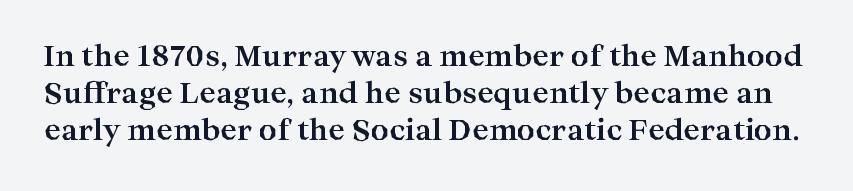
Q: Is the text bold? A: Yes.
Q: Is the text italic (slanted)? A: No, it is upright.
Q: Is the typeface a serif or a sans-serif typeface? A: Serif.
Q: Is the text underlined? A: No.
Q: Is the spacing between letters normal or unusually wide? A: Normal.
Q: Is the spacing between lines tight, normal or loose? A: Normal.
Q: Width (condensed, normal, or wide)? A: Wide.
Q: Stroke contrast? A: High.
Q: x-height? A: Medium.
Q: Monospaced? A: No.
